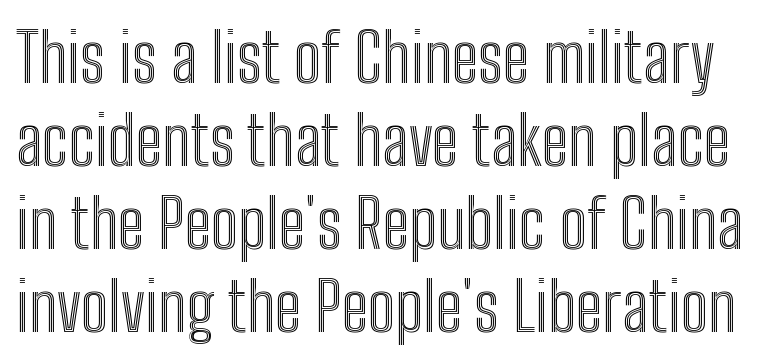
Q: Is the text italic (slanted)? A: No, it is upright.
Q: Is the text underlined? A: No.
Q: Is the spacing between letters normal or unusually wide? A: Normal.
Q: Width (condensed, normal, or wide)? A: Condensed.
Q: x-height? A: Medium.
Q: Monospaced? A: No.
